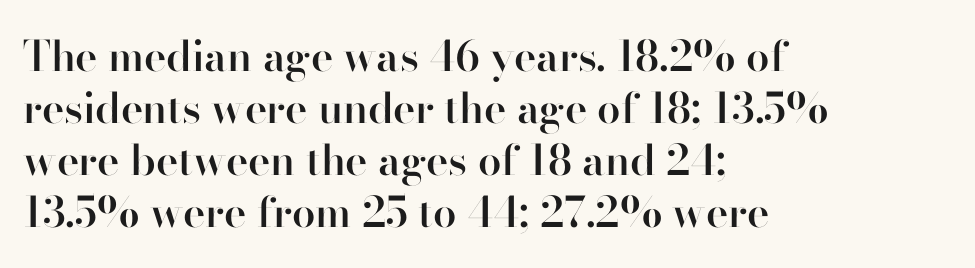
Every row of glyphs begins at an identical x-position on the left. Emphasis by weight is partial: semibold. You can tell it's not italic because the verticals are truly vertical. A clean baseline with only descenders dipping below it. Looks like regular typesetting: each glyph gets only the width it needs. A typesetter would call this zero additional tracking.
